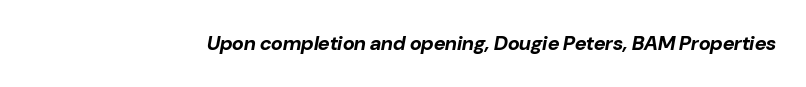
Q: Is the text bold? A: Yes.
Q: Is the text italic (slanted)? A: Yes, it leans right by about 10 degrees.
Q: Is the text underlined? A: No.
Q: Is the spacing between letters normal or unusually wide? A: Normal.
